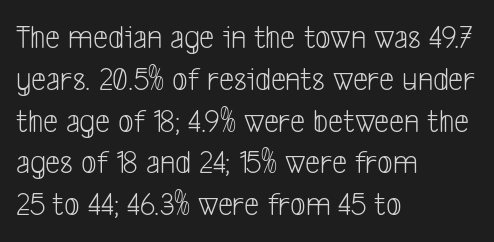
Type style note: lacks serifs. The rag falls on the right side of this text block. Spacing verdict: proportional, widths tailored to each character. Between one letter and the next there's only the usual sliver of space. The space beneath each line is pristine and unruled.
